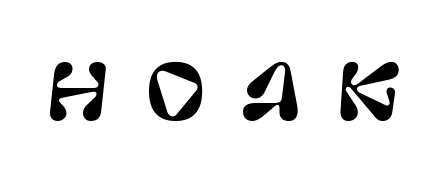
Q: Is the text italic (slanted)? A: Yes.
Q: Is the typeface a serif or a sans-serif typeface? A: Sans-serif.
Q: Is the text underlined? A: No.
Q: Is the spacing between letters normal or unusually wide? A: Unusually wide.
Q: Width (condensed, normal, or wide)? A: Normal.
Q: Stroke contrast? A: Low.
Q: x-height? A: Large.
Q: Monospaced? A: No.
